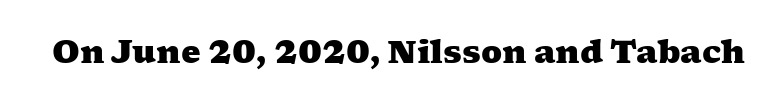
{"serif": "yes", "bold": "yes", "weight": "heavy", "width": "wide", "stroke_contrast": "medium", "x_height": "medium", "monospaced": "no", "underline": "no", "letter_spacing": "normal", "letter_spacing_em": 0.0, "glyph_px": 31}
